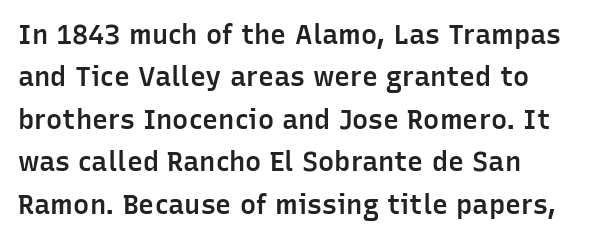
Q: Is the text bold? A: Semi-bold.
Q: Is the text italic (slanted)? A: No, it is upright.
Q: Is the text underlined? A: No.
Q: How is the paragraph aligned? A: Left-aligned.
Q: Is the spacing between letters normal or unusually wide? A: Normal.
Q: Is the spacing between lines tight, normal or loose? A: Normal.
